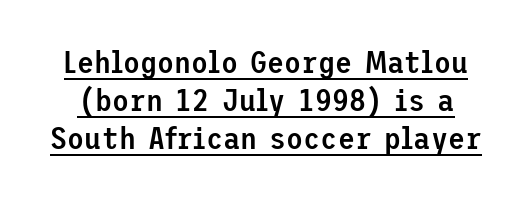
{"serif": "no", "italic": "no", "bold": "semi", "weight": "semibold", "width": "normal", "stroke_contrast": "low", "x_height": "medium", "underline": "yes", "line_spacing_ratio": 1.23, "letter_spacing": "normal", "letter_spacing_em": 0.0, "glyph_px": 31}
